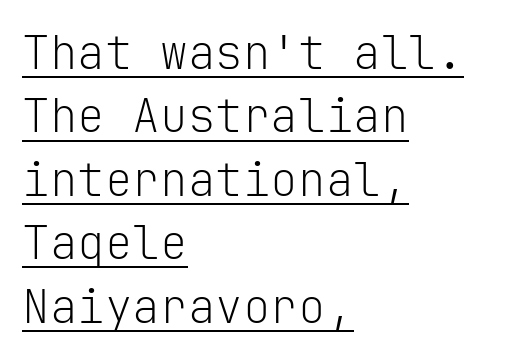
The image shows 46 px light sans-serif type, upright, monospaced; set left-aligned, normal line spacing (1.38x), normal letter spacing, underlined; low stroke contrast and a medium x-height.
